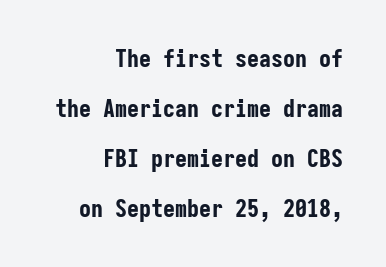
{"italic": "no", "bold": "yes", "underline": "no", "align": "right", "line_spacing": "loose", "line_spacing_ratio": 2.08, "letter_spacing": "normal", "letter_spacing_em": 0.0, "glyph_px": 24}
